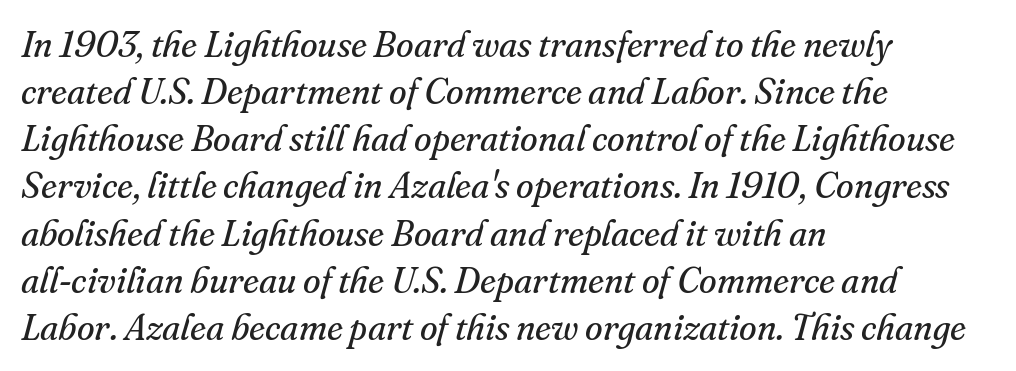
The image shows 36 px regular-weight serif type, italic (leaning right); set left-aligned, normal line spacing (1.31x), normal letter spacing, not underlined; medium stroke contrast and a small x-height.
